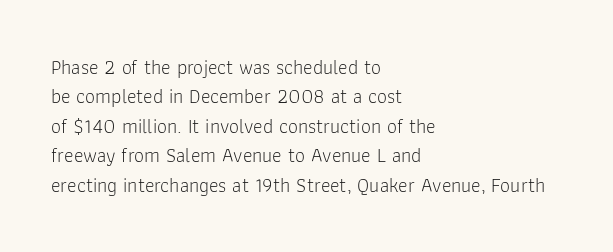
The image shows 20 px text type, upright; set left-aligned, normal line spacing (1.47x), normal letter spacing, not underlined.
